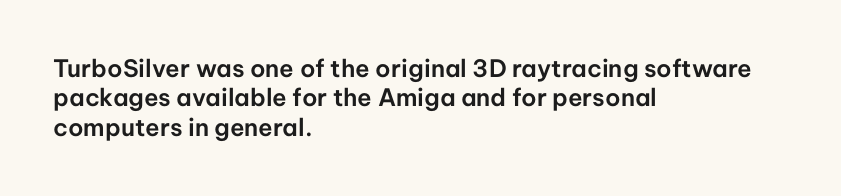
{"italic": "no", "underline": "no", "align": "left", "line_spacing_ratio": 1.22, "letter_spacing": "normal", "letter_spacing_em": 0.0, "glyph_px": 24}
